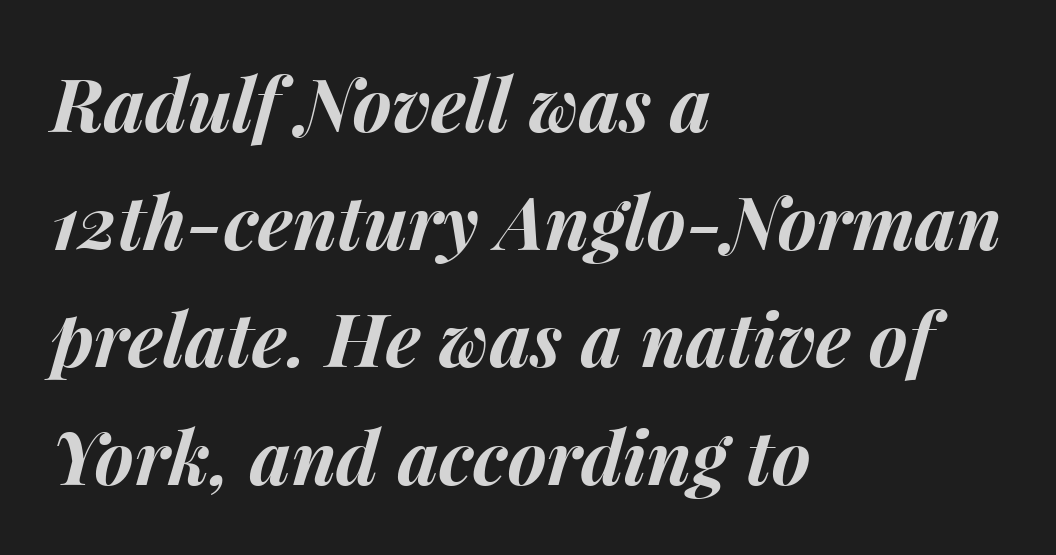
The image shows 74 px bold type, italic (leaning right); set left-aligned, normal line spacing (1.59x), normal letter spacing, not underlined; medium stroke contrast and a medium x-height.
